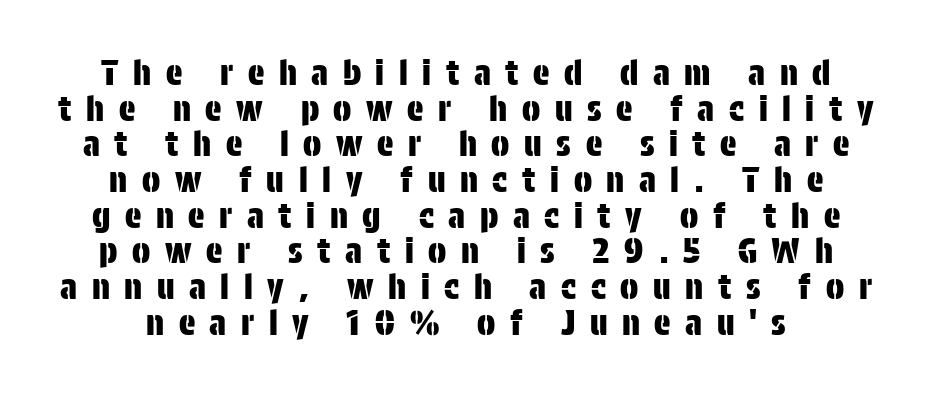
The passage shown stacks its lines with hardly any gap. Is this a fixed-width face? No — the glyphs have proportional, varying widths. It's the straight-up-and-down kind of type. Nothing sits at the stroke ends, so this counts as sans-serif. The foot of each line stays bare and open. You could only call the tracking loose — the letters float apart.
